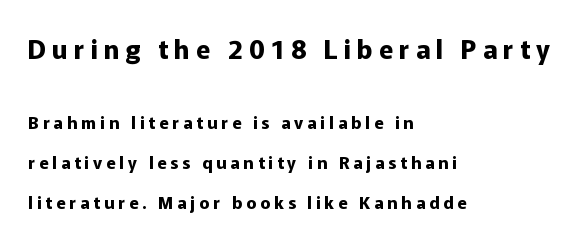
The image shows 26 px bold type, upright; set left-aligned, loose line spacing (2.33x), unusually wide letter spacing (+0.23 em), not underlined; the first (top) block is 1.53x larger.
